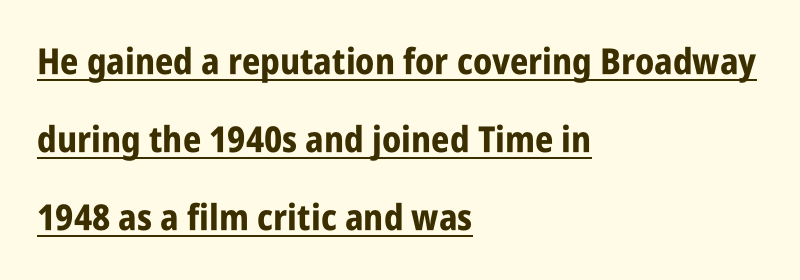
{"serif": "no", "italic": "no", "bold": "yes", "weight": "bold", "width": "condensed", "stroke_contrast": "low", "x_height": "large", "monospaced": "no", "underline": "yes", "align": "left", "line_spacing": "loose", "line_spacing_ratio": 2.16, "letter_spacing": "normal", "letter_spacing_em": 0.0, "glyph_px": 36}
